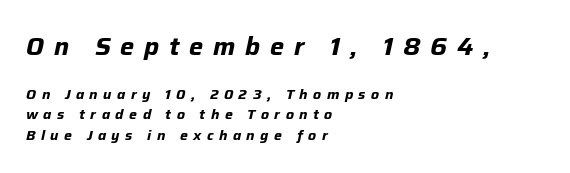
Q: Is the text bold? A: Yes.
Q: Is the text italic (slanted)? A: Yes, it leans right by about 12 degrees.
Q: Is the text underlined? A: No.
Q: How is the paragraph aligned? A: Left-aligned.
Q: Is the spacing between letters normal or unusually wide? A: Unusually wide.
Q: Is the spacing between lines tight, normal or loose? A: Normal.
Q: Which block of text is set in a larger size, the first (top) or the second (bottom)? A: The first (top) one.
